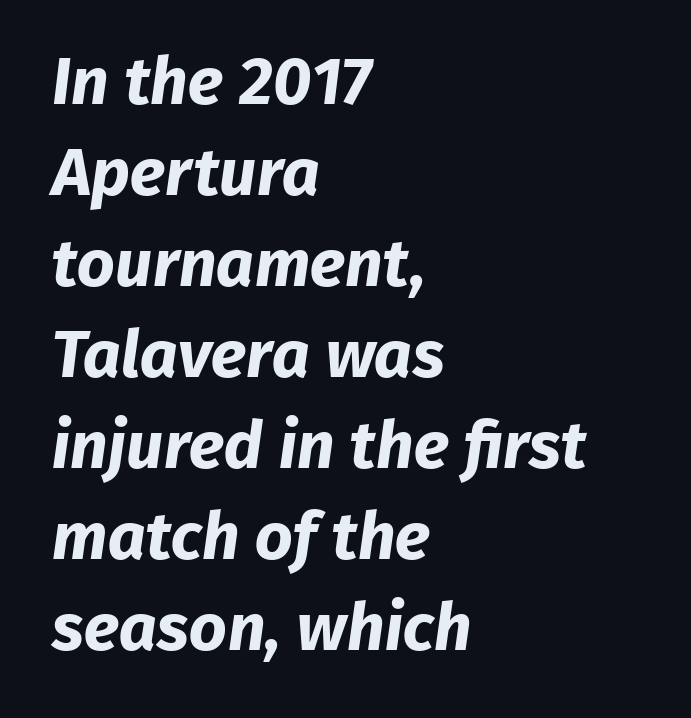
You could not count columns in this text — the font is proportionally spaced. The vertical gap from one line to the next is medium. Compared with typical body copy, the letter spacing here is the same. This is heavy type, rendered in bold. Descenders hang freely into open space.
